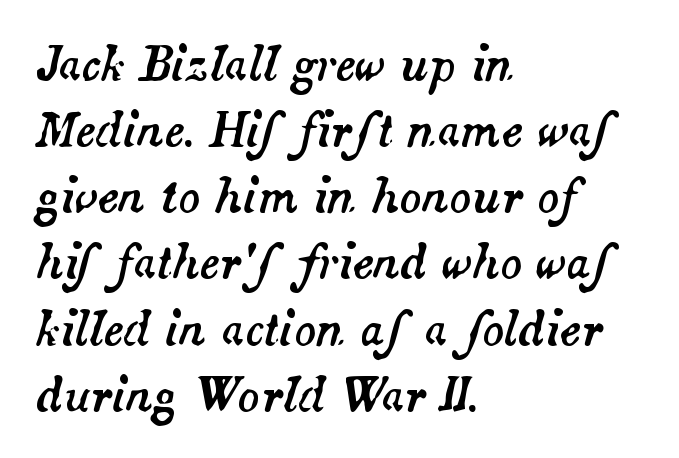
{"italic": "yes", "lean": "right", "slant_degrees": 14, "width": "normal", "stroke_contrast": "medium", "x_height": "small", "monospaced": "no", "underline": "no", "align": "left", "line_spacing": "normal", "line_spacing_ratio": 1.47, "letter_spacing": "normal", "letter_spacing_em": 0.0, "glyph_px": 45}
